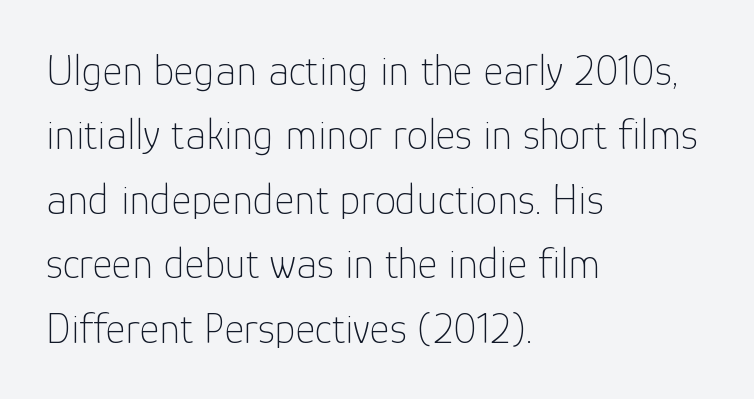
{"serif": "no", "italic": "no", "bold": "no", "weight": "thin", "width": "normal", "stroke_contrast": "low", "x_height": "medium", "monospaced": "no", "underline": "no", "align": "left", "line_spacing": "normal", "line_spacing_ratio": 1.5, "letter_spacing": "normal", "letter_spacing_em": 0.0, "glyph_px": 43}
